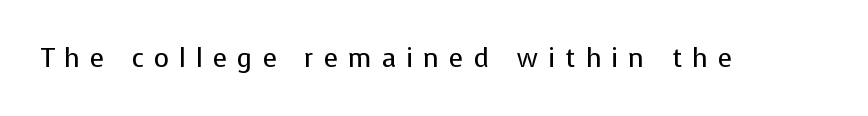
{"italic": "no", "bold": "no", "underline": "no", "letter_spacing": "wide", "letter_spacing_em": 0.39, "glyph_px": 26}
